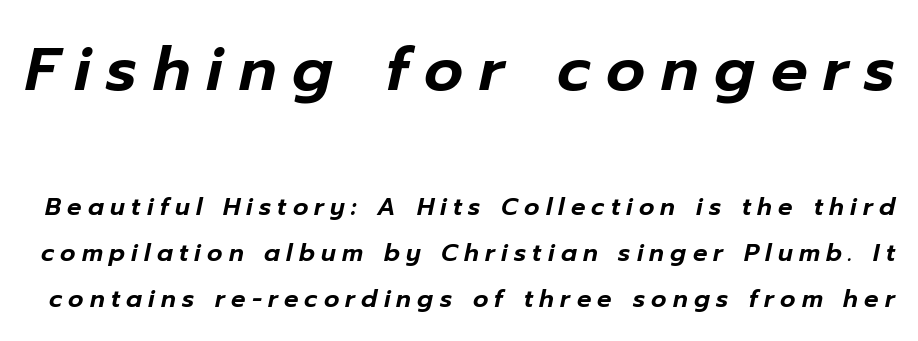
The image shows 61 px text type, italic (leaning right); set loose line spacing (1.91x), unusually wide letter spacing (+0.26 em), not underlined; the first (top) block is 2.54x larger; low stroke contrast and a medium x-height.
